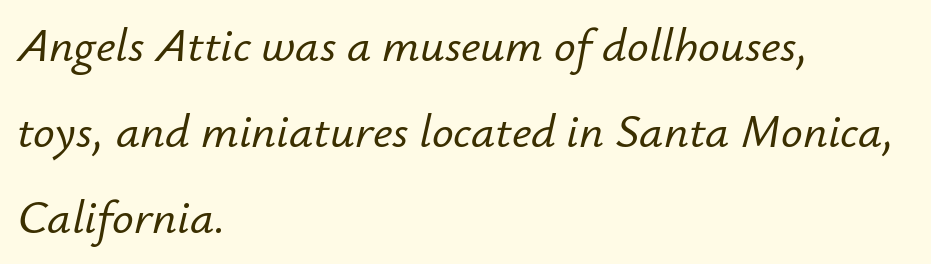
The image shows 48 px text type, italic (leaning right); set left-aligned, line spacing 1.79x, normal letter spacing, not underlined; low stroke contrast and a small x-height.
